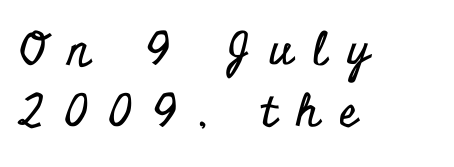
{"serif": "yes", "width": "condensed", "stroke_contrast": "low", "x_height": "small", "monospaced": "no", "underline": "no", "align": "left", "line_spacing": "normal", "line_spacing_ratio": 1.38, "letter_spacing": "wide", "letter_spacing_em": 0.45, "glyph_px": 45}
